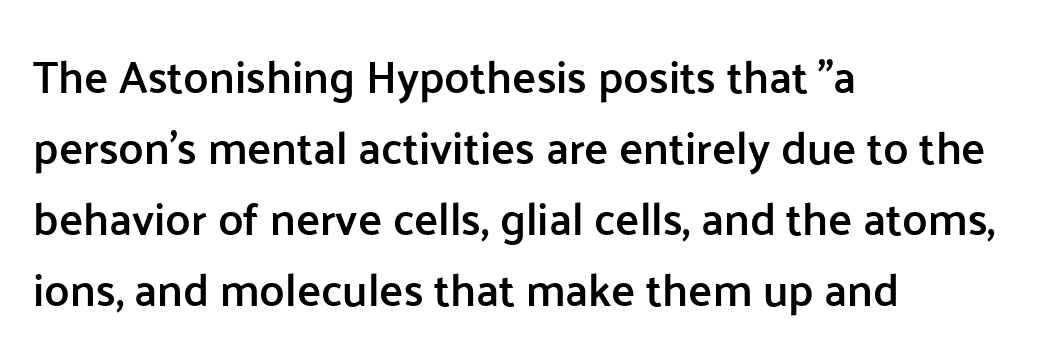
Q: Is the text bold? A: Semi-bold.
Q: Is the text italic (slanted)? A: No, it is upright.
Q: Is the typeface a serif or a sans-serif typeface? A: Sans-serif.
Q: Is the text underlined? A: No.
Q: How is the paragraph aligned? A: Left-aligned.
Q: Is the spacing between letters normal or unusually wide? A: Normal.
Q: Is the spacing between lines tight, normal or loose? A: Normal.
Q: Width (condensed, normal, or wide)? A: Normal.
Q: Stroke contrast? A: Low.
Q: x-height? A: Medium.
Q: Monospaced? A: No.
